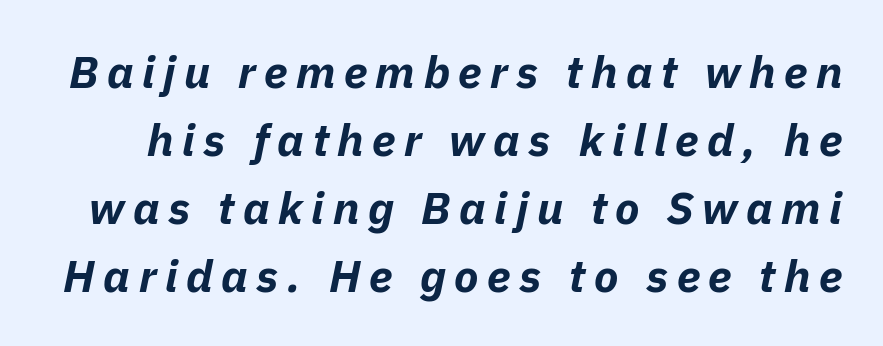
Q: Is the text bold? A: Yes.
Q: Is the text italic (slanted)? A: Yes, it leans right by about 11 degrees.
Q: Is the text underlined? A: No.
Q: Is the spacing between lines tight, normal or loose? A: Normal.
Q: Width (condensed, normal, or wide)? A: Normal.
Q: Stroke contrast? A: Low.
Q: x-height? A: Medium.
Q: Monospaced? A: No.
